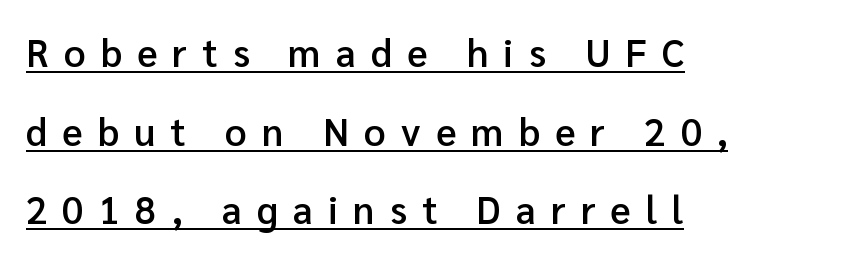
Q: Is the text bold? A: Semi-bold.
Q: Is the text italic (slanted)? A: No, it is upright.
Q: Is the typeface a serif or a sans-serif typeface? A: Sans-serif.
Q: Is the text underlined? A: Yes.
Q: How is the paragraph aligned? A: Left-aligned.
Q: Is the spacing between letters normal or unusually wide? A: Unusually wide.
Q: Is the spacing between lines tight, normal or loose? A: Loose.
Q: Width (condensed, normal, or wide)? A: Normal.
Q: Stroke contrast? A: Low.
Q: x-height? A: Medium.
Q: Monospaced? A: No.
